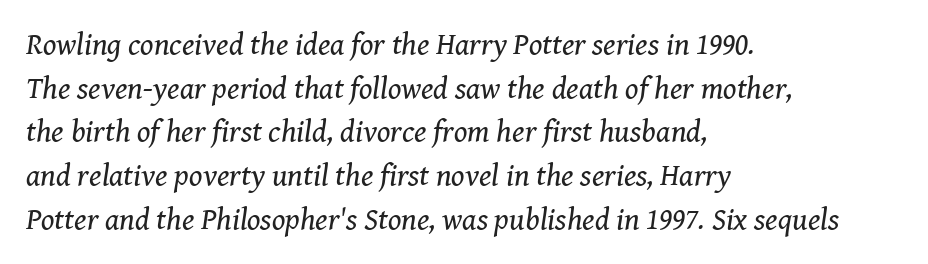
{"serif": "yes", "italic": "yes", "lean": "right", "slant_degrees": 8, "bold": "no", "weight": "regular", "width": "normal", "stroke_contrast": "medium", "x_height": "medium", "monospaced": "no", "underline": "no", "align": "left", "line_spacing": "normal", "line_spacing_ratio": 1.41, "letter_spacing": "normal", "letter_spacing_em": 0.0, "glyph_px": 31}
